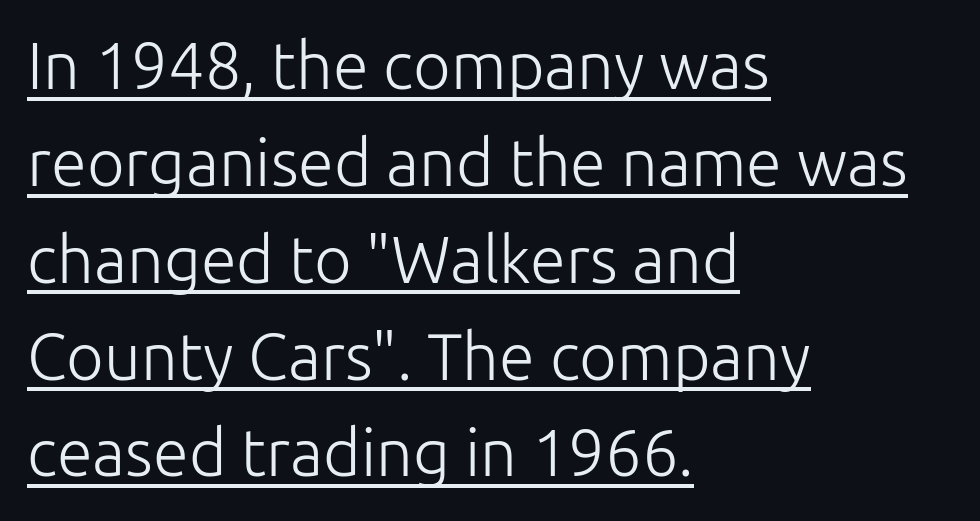
The image shows 65 px light sans-serif type, upright; set left-aligned, normal line spacing (1.49x), normal letter spacing, underlined; low stroke contrast and a medium x-height.
